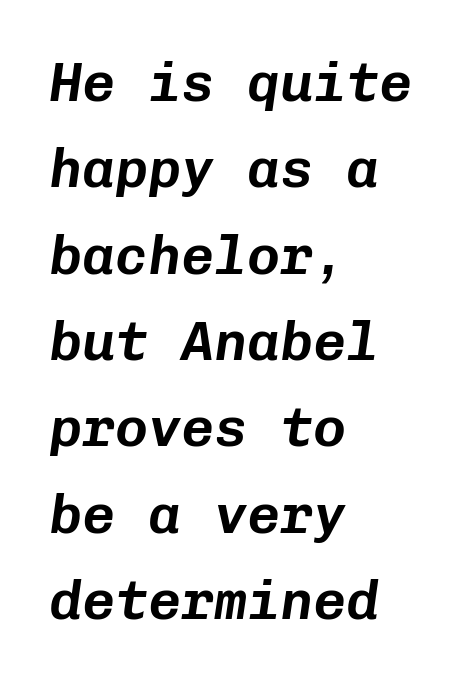
{"italic": "yes", "lean": "right", "slant_degrees": 8, "width": "normal", "stroke_contrast": "low", "x_height": "medium", "monospaced": "yes", "underline": "no", "align": "left", "line_spacing": "normal", "line_spacing_ratio": 1.57, "letter_spacing": "normal", "letter_spacing_em": 0.0, "glyph_px": 55}
